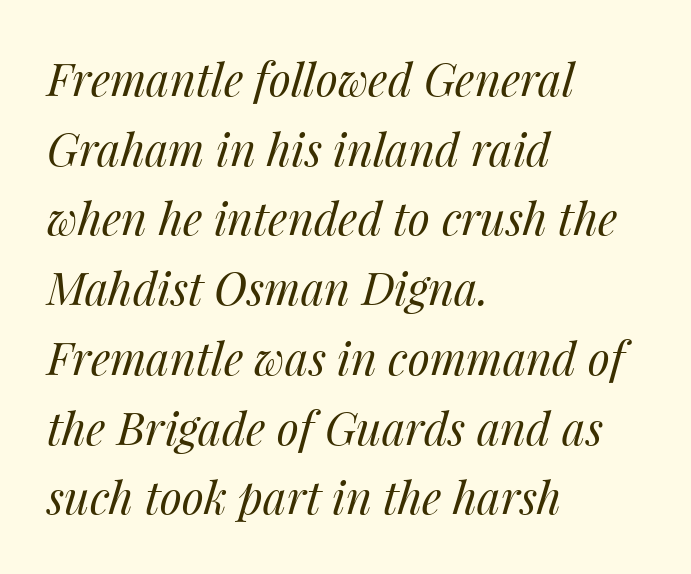
{"italic": "yes", "lean": "right", "slant_degrees": 14, "bold": "no", "weight": "regular", "width": "normal", "stroke_contrast": "medium", "x_height": "medium", "monospaced": "no", "underline": "no", "align": "left", "line_spacing": "normal", "line_spacing_ratio": 1.55, "letter_spacing": "normal", "letter_spacing_em": 0.0, "glyph_px": 45}
